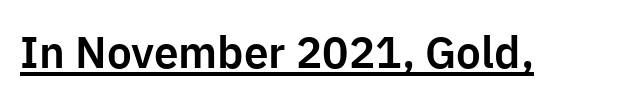
Q: Is the text italic (slanted)? A: No, it is upright.
Q: Is the typeface a serif or a sans-serif typeface? A: Sans-serif.
Q: Is the text underlined? A: Yes.
Q: Is the spacing between letters normal or unusually wide? A: Normal.
Q: Width (condensed, normal, or wide)? A: Normal.
Q: Stroke contrast? A: Low.
Q: x-height? A: Medium.
Q: Monospaced? A: No.
